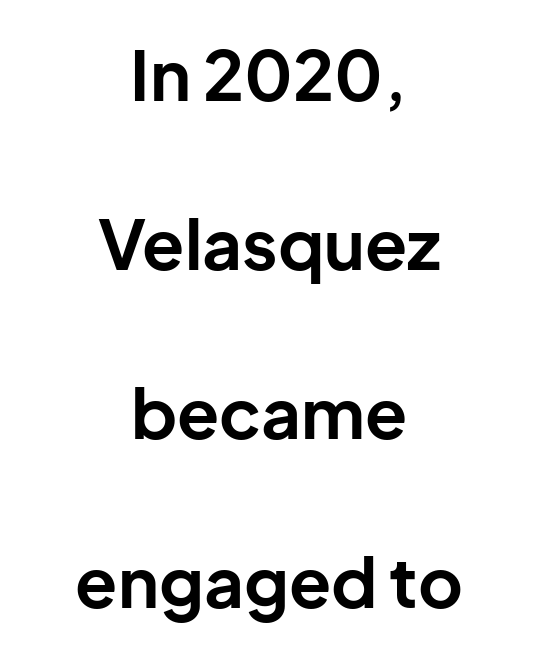
{"serif": "no", "italic": "no", "bold": "yes", "weight": "bold", "width": "normal", "stroke_contrast": "low", "x_height": "medium", "monospaced": "no", "underline": "no", "align": "center", "line_spacing": "loose", "line_spacing_ratio": 2.45, "letter_spacing": "normal", "letter_spacing_em": 0.0, "glyph_px": 69}
